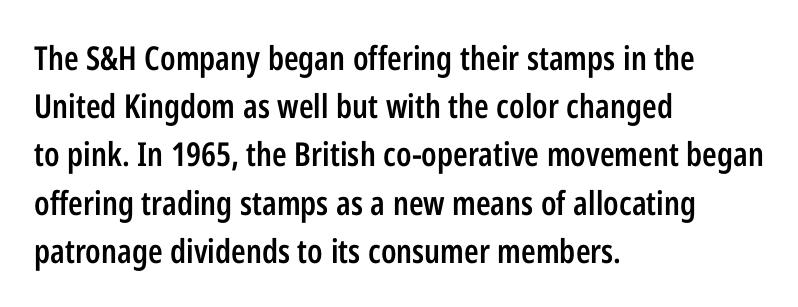
The type family on display is of the sans-serif kind. These lines keep a tight, regular rhythm from letter to letter. The rendering uses natural spacing where letterforms have individual widths. These lines are set flush left with a ragged right edge. The glyphs have the mass of a demibold cut, below bold.
